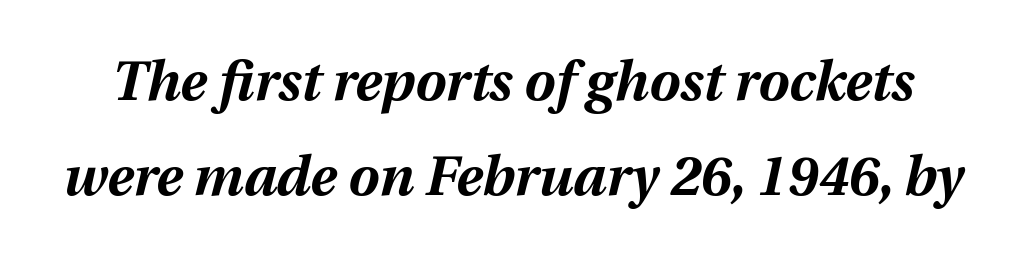
{"italic": "yes", "lean": "right", "slant_degrees": 12, "bold": "yes", "weight": "bold", "width": "normal", "stroke_contrast": "medium", "x_height": "medium", "monospaced": "no", "underline": "no", "line_spacing_ratio": 1.73, "letter_spacing": "normal", "letter_spacing_em": 0.0, "glyph_px": 55}
